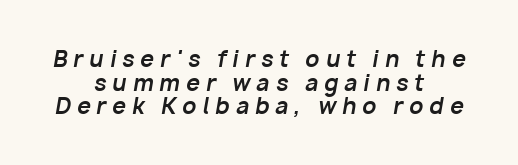
The image shows 22 px bold type, italic (leaning right); set centered, tight line spacing (1.07x), unusually wide letter spacing (+0.27 em), not underlined.
